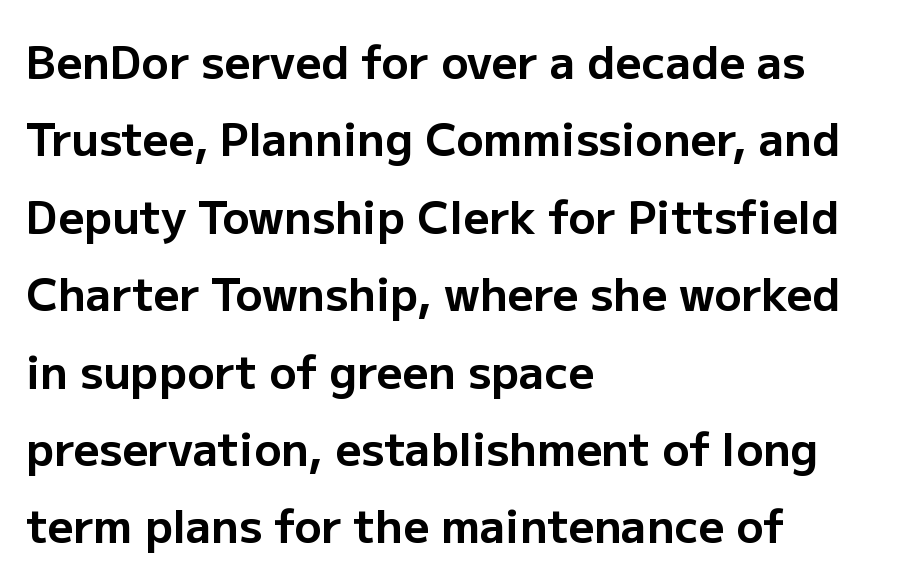
The image shows 45 px bold sans-serif type, upright; set left-aligned, line spacing 1.72x, normal letter spacing, not underlined; low stroke contrast and a medium x-height.
